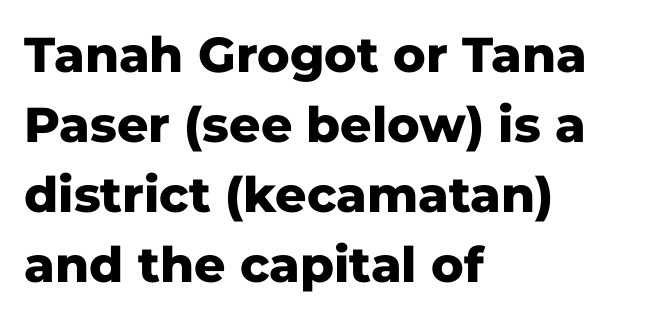
The image shows 49 px heavy sans-serif type, upright; set left-aligned, normal line spacing (1.43x), normal letter spacing, not underlined; low stroke contrast and a medium x-height.
